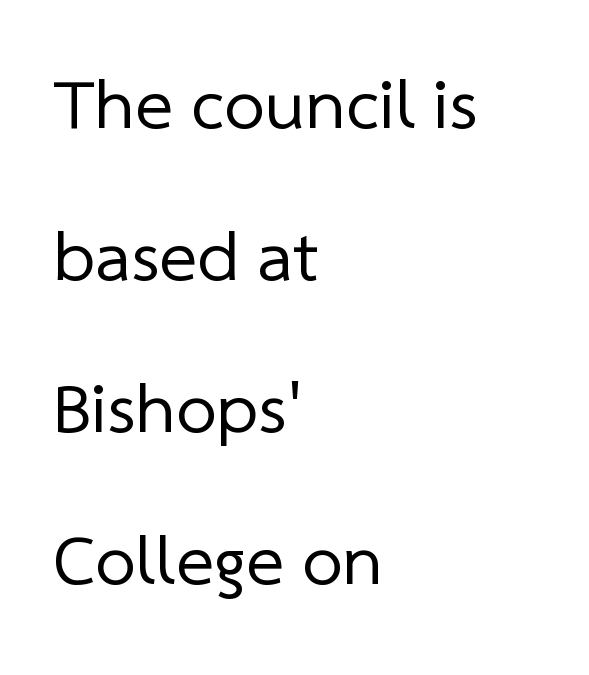
The image shows 72 px regular-weight sans-serif type; set left-aligned, loose line spacing (2.11x), normal letter spacing, not underlined; low stroke contrast and a medium x-height.
